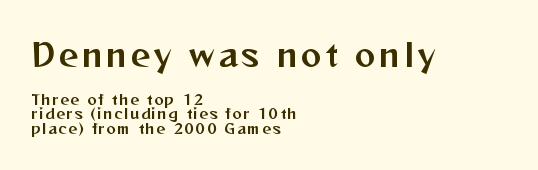
Q: Is the text italic (slanted)? A: No, it is upright.
Q: Is the typeface a serif or a sans-serif typeface? A: Sans-serif.
Q: Is the text underlined? A: No.
Q: How is the paragraph aligned? A: Left-aligned.
Q: Is the spacing between lines tight, normal or loose? A: Tight.
Q: Which block of text is set in a larger size, the first (top) or the second (bottom)? A: The first (top) one.
Q: Width (condensed, normal, or wide)? A: Normal.
Q: Stroke contrast? A: Medium.
Q: x-height? A: Medium.
Q: Monospaced? A: No.
